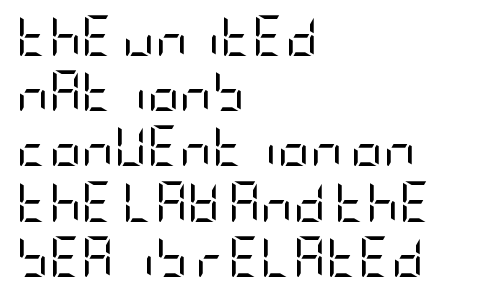
The image shows 40 px regular-weight, condensed sans-serif type, upright; set left-aligned, normal line spacing (1.38x), normal letter spacing, not underlined; low stroke contrast and a large x-height.
